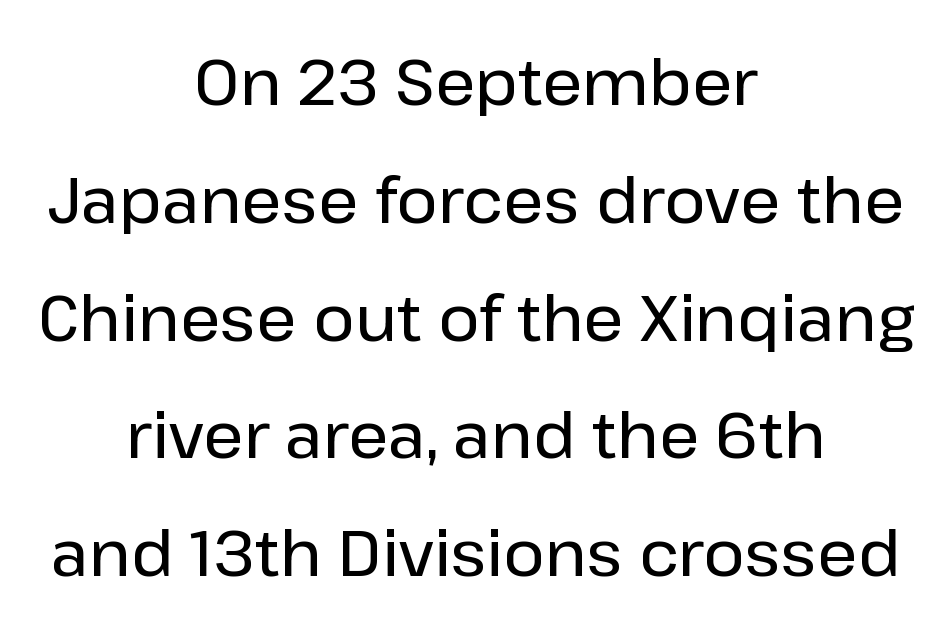
The font family rendered here belongs to the sans-serif group. The specimen reads as upright at a glance. Do the characters align in a grid? No, the font is proportional. The foot of each line stays bare and open. The paragraph has two soft edges and a firm central axis.
